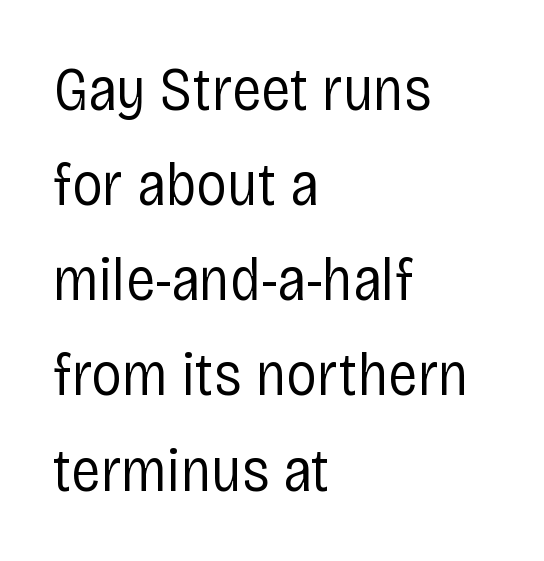
Evenly set lines give the paragraph a standard silhouette. Each stroke keeps to a modest, everyday thickness or less. The face used here is proportionally spaced, like ordinary book or web type. The type is set solid horizontally, with unmodified tracking. Only glyphs here, with clear space below each row. Check where the strokes stop: nothing finishes them off — pure sans.
